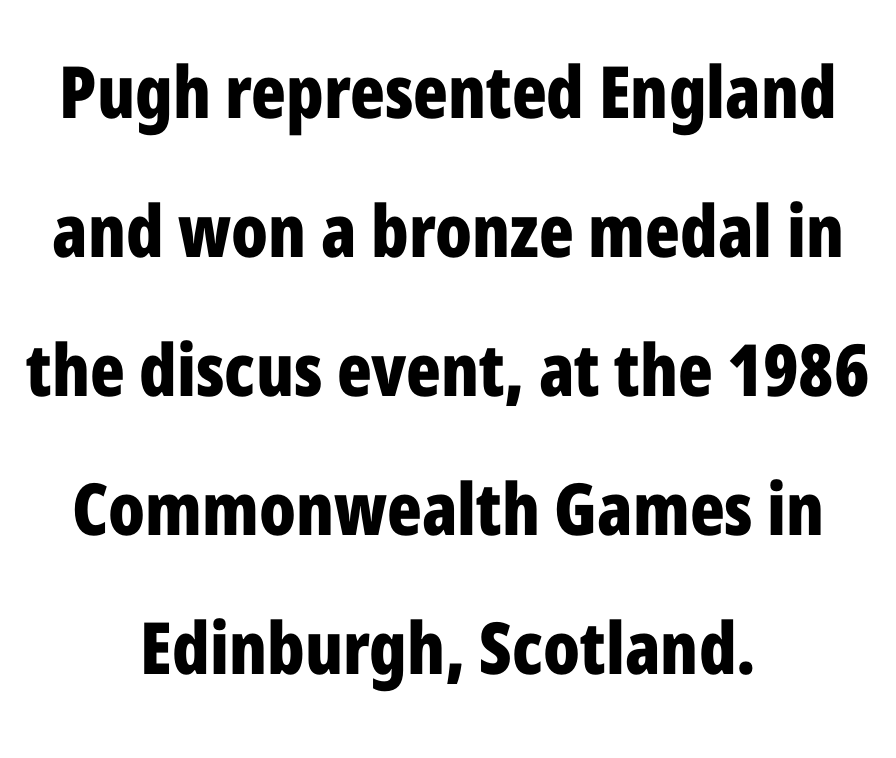
{"serif": "no", "italic": "no", "bold": "yes", "weight": "bold", "width": "condensed", "stroke_contrast": "low", "x_height": "medium", "monospaced": "no", "underline": "no", "align": "center", "line_spacing": "loose", "line_spacing_ratio": 1.93, "letter_spacing": "normal", "letter_spacing_em": 0.0, "glyph_px": 72}
